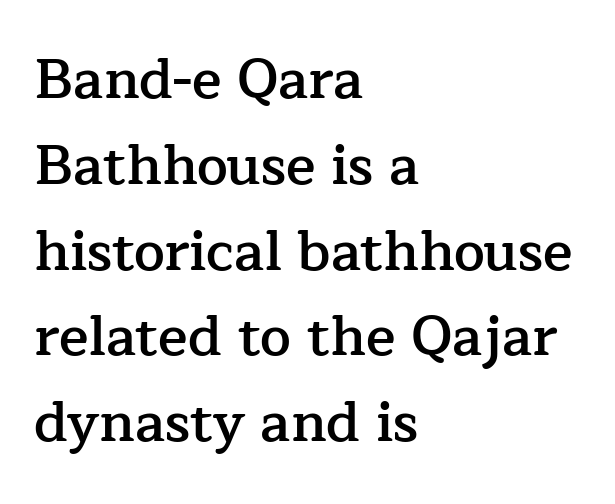
The image shows 55 px semibold serif type, upright; set left-aligned, normal line spacing (1.56x), normal letter spacing, not underlined; low stroke contrast and a medium x-height.
